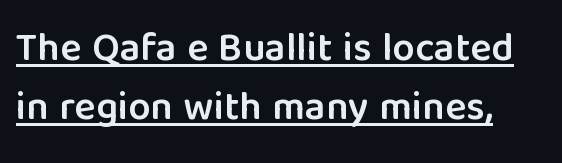
Q: Is the text bold? A: Semi-bold.
Q: Is the text italic (slanted)? A: No, it is upright.
Q: Is the typeface a serif or a sans-serif typeface? A: Sans-serif.
Q: Is the text underlined? A: Yes.
Q: How is the paragraph aligned? A: Left-aligned.
Q: Is the spacing between letters normal or unusually wide? A: Normal.
Q: Is the spacing between lines tight, normal or loose? A: Normal.
Q: Width (condensed, normal, or wide)? A: Normal.
Q: Stroke contrast? A: Low.
Q: x-height? A: Medium.
Q: Monospaced? A: No.
